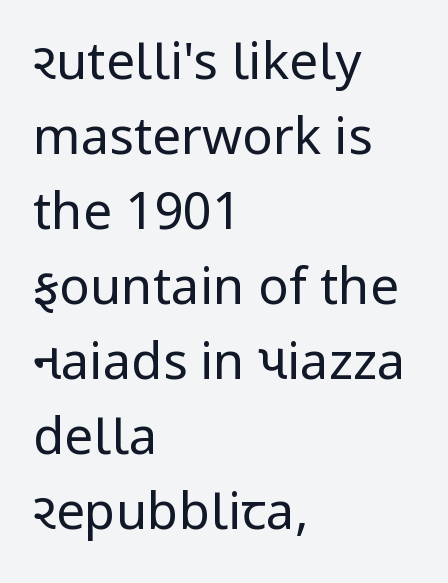
{"serif": "no", "italic": "no", "bold": "no", "weight": "regular", "width": "normal", "stroke_contrast": "low", "x_height": "medium", "monospaced": "no", "underline": "no", "align": "left", "line_spacing": "normal", "line_spacing_ratio": 1.47, "letter_spacing": "normal", "letter_spacing_em": 0.0, "glyph_px": 51}
